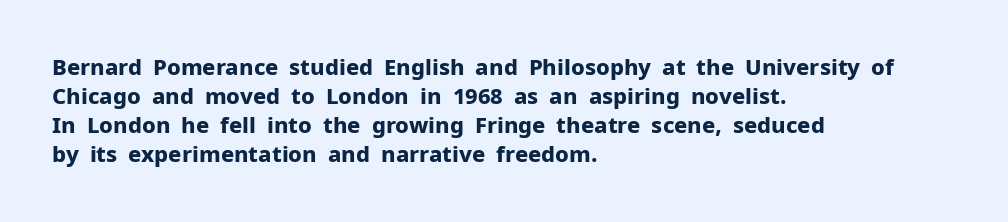
Q: Is the text bold? A: Yes.
Q: Is the text italic (slanted)? A: No, it is upright.
Q: Is the text underlined? A: No.
Q: How is the paragraph aligned? A: Left-aligned.
Q: Is the spacing between letters normal or unusually wide? A: Normal.
Q: Is the spacing between lines tight, normal or loose? A: Normal.
